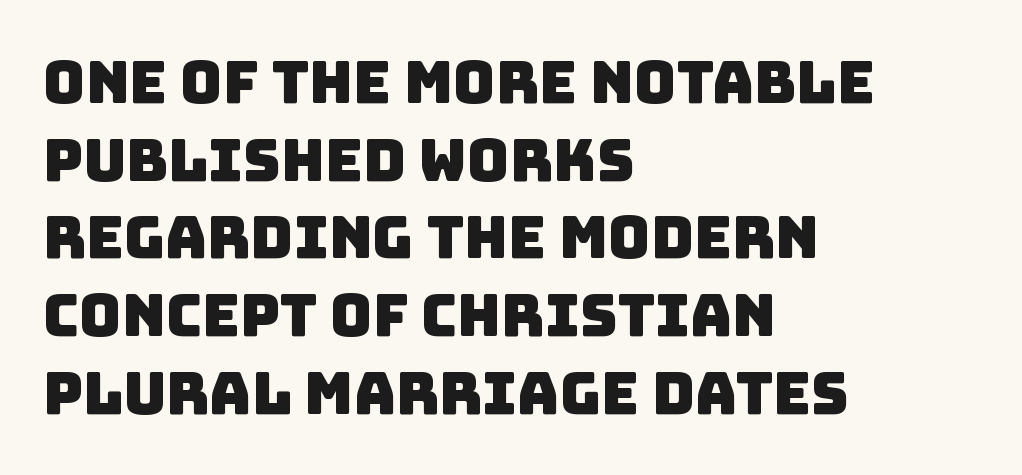
{"serif": "no", "width": "normal", "stroke_contrast": "low", "x_height": "large", "monospaced": "no", "underline": "no", "align": "left", "line_spacing": "normal", "line_spacing_ratio": 1.34, "letter_spacing": "normal", "letter_spacing_em": 0.0, "glyph_px": 58}
